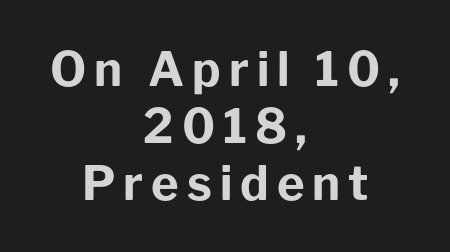
Q: Is the text bold? A: Yes.
Q: Is the text italic (slanted)? A: No, it is upright.
Q: Is the typeface a serif or a sans-serif typeface? A: Sans-serif.
Q: Is the text underlined? A: No.
Q: How is the paragraph aligned? A: Centered.
Q: Width (condensed, normal, or wide)? A: Normal.
Q: Stroke contrast? A: Low.
Q: x-height? A: Medium.
Q: Monospaced? A: No.
